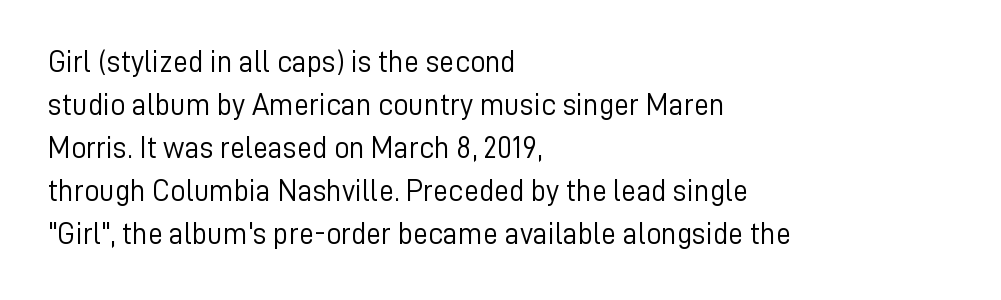
The image shows 30 px light sans-serif type, upright; set left-aligned, normal line spacing (1.43x), normal letter spacing, not underlined; low stroke contrast and a medium x-height.
